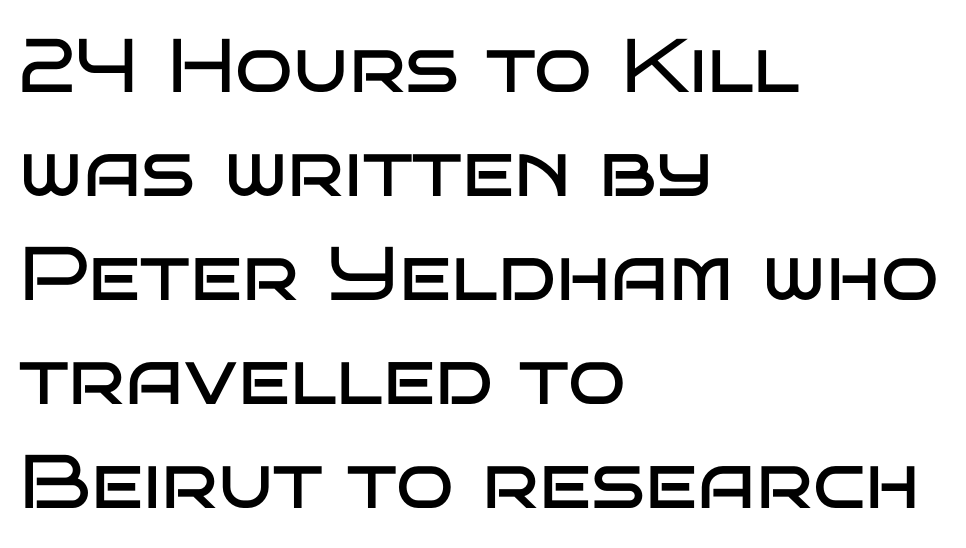
Is there any slant? The stems are plumb. Is this a fixed-width face? No — the glyphs have proportional, varying widths. Successive baselines arrive at the customary interval. Bold? No — there's no thickening of the strokes.
